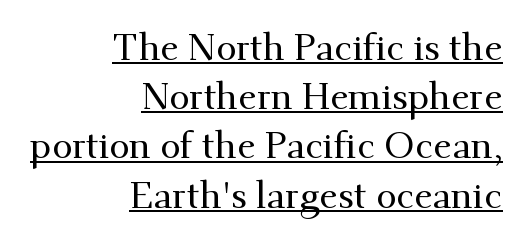
Q: Is the text italic (slanted)? A: No, it is upright.
Q: Is the typeface a serif or a sans-serif typeface? A: Serif.
Q: Is the text underlined? A: Yes.
Q: How is the paragraph aligned? A: Right-aligned.
Q: Is the spacing between letters normal or unusually wide? A: Normal.
Q: Is the spacing between lines tight, normal or loose? A: Normal.
Q: Width (condensed, normal, or wide)? A: Normal.
Q: Stroke contrast? A: Medium.
Q: x-height? A: Small.
Q: Monospaced? A: No.
